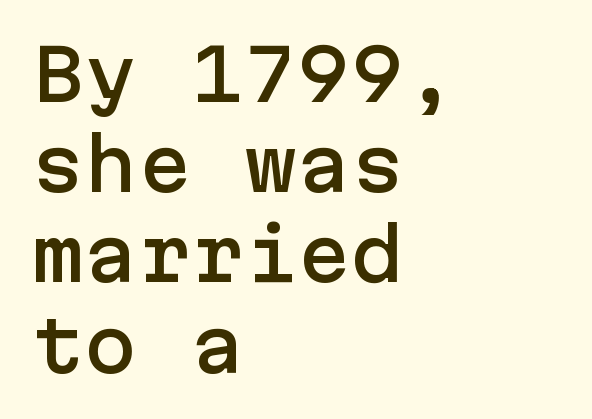
{"serif": "no", "italic": "no", "width": "normal", "stroke_contrast": "low", "x_height": "medium", "underline": "no", "align": "left", "line_spacing": "normal", "line_spacing_ratio": 1.27, "letter_spacing": "normal", "letter_spacing_em": 0.0, "glyph_px": 71}
